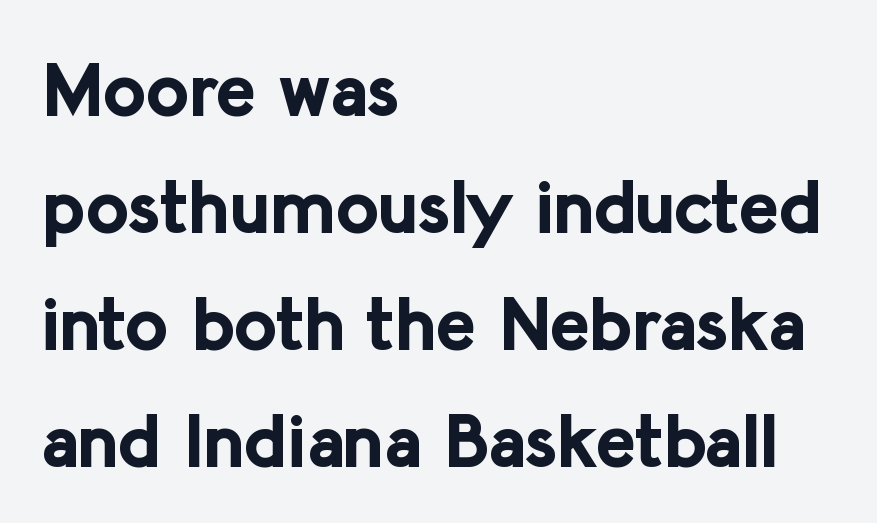
The image shows 75 px bold sans-serif type, upright; set left-aligned, normal line spacing (1.56x), normal letter spacing, not underlined; low stroke contrast and a medium x-height.
